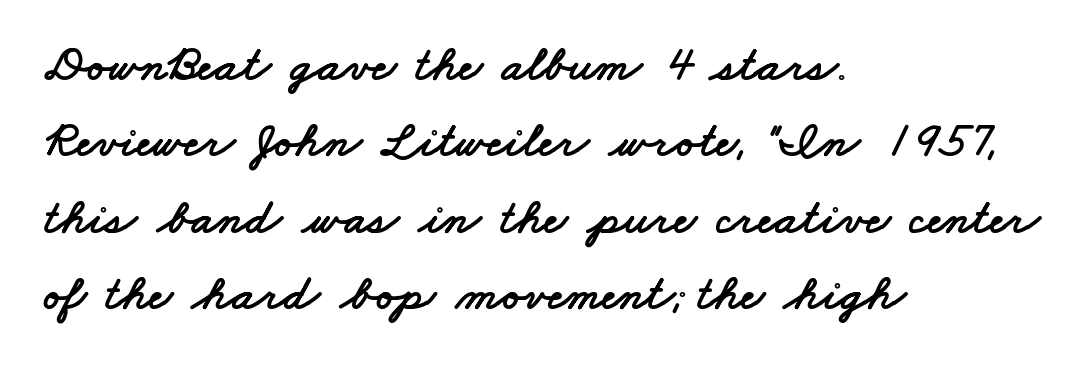
Decoration check: the copy has no underline. If you measured baseline to baseline, you'd find a middling distance. The paragraph shown leans on its left margin. Glyph-to-glyph distance matches everyday printed text. Nothing sits at the stroke ends, so this counts as sans-serif.
